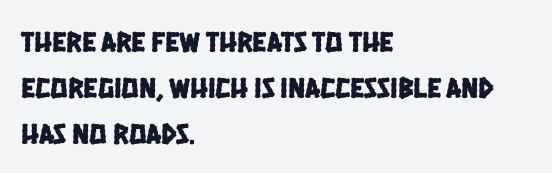
A typesetter would label this face a sans. Anything drawn beneath the words? Only blank space. This sample uses plain, unmodified letter spacing. Think of a printed novel: that variable character pitch is what you see here. Regarding leading, the lines here are spaced in the standard way.
